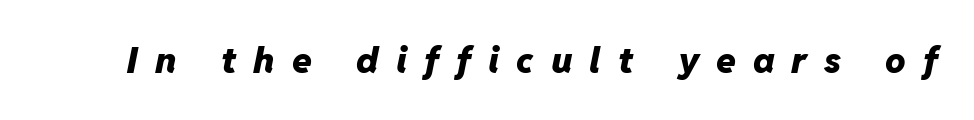
The image shows 36 px heavy type, italic (leaning right); set unusually wide letter spacing (+0.47 em), not underlined; low stroke contrast and a medium x-height.
